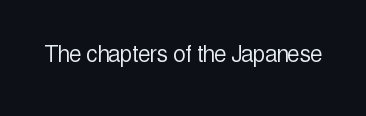
The image shows 27 px text type, upright; set normal letter spacing, not underlined.
